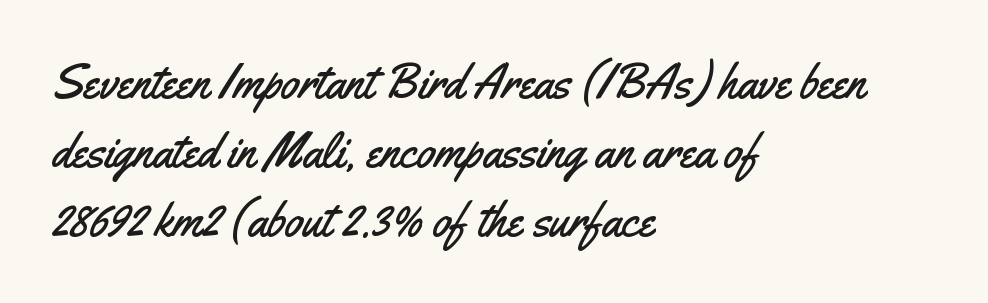
The image shows 48 px condensed sans-serif type; set left-aligned, normal line spacing (1.44x), normal letter spacing, not underlined; medium stroke contrast and a small x-height.
